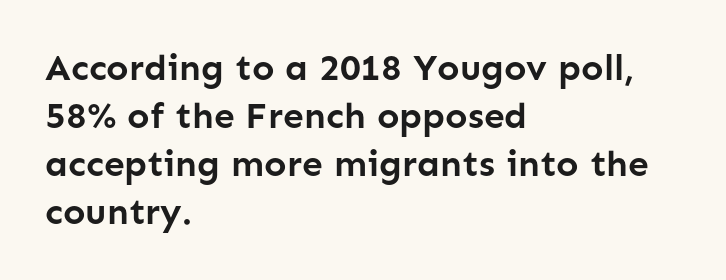
Nobody drew a line under any word here. This block has exactly the height ordinary leading produces. You'd pick this weight for a headline — it's a proper bold. Quick note: not italic, upright. Spacing verdict: proportional, widths tailored to each character. The horizontal fit of the characters is conventional and even.
